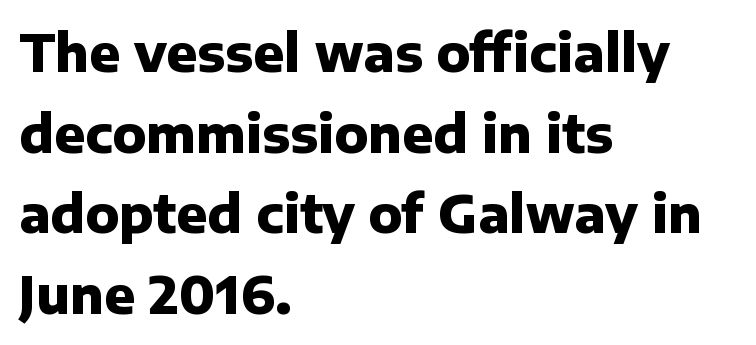
Q: Is the text bold? A: Yes.
Q: Is the text italic (slanted)? A: No, it is upright.
Q: Is the typeface a serif or a sans-serif typeface? A: Sans-serif.
Q: Is the text underlined? A: No.
Q: How is the paragraph aligned? A: Left-aligned.
Q: Is the spacing between letters normal or unusually wide? A: Normal.
Q: Is the spacing between lines tight, normal or loose? A: Normal.
Q: Width (condensed, normal, or wide)? A: Normal.
Q: Stroke contrast? A: Low.
Q: x-height? A: Medium.
Q: Monospaced? A: No.
